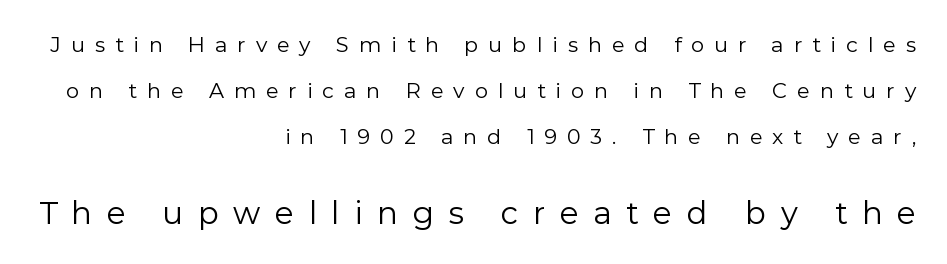
{"serif": "no", "italic": "no", "bold": "no", "weight": "regular", "width": "normal", "stroke_contrast": "low", "x_height": "medium", "monospaced": "no", "underline": "no", "align": "right", "line_spacing": "loose", "line_spacing_ratio": 2.18, "letter_spacing": "wide", "letter_spacing_em": 0.47, "larger_block": "second", "size_ratio": 1.48, "glyph_px": 31}
